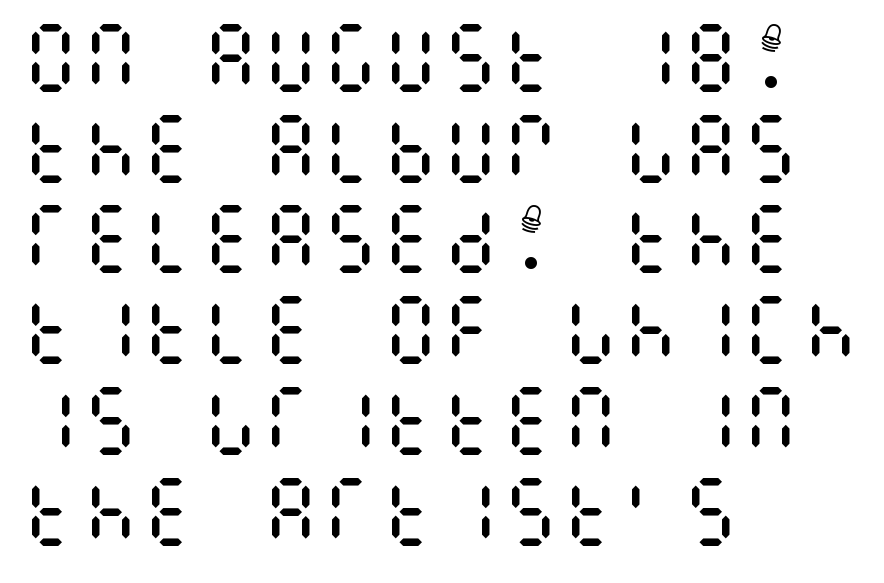
Glyph-to-glyph distance matches everyday printed text. Descenders are the only things crossing below the line. The letters stand upright; this is a roman face. Every row of glyphs begins at an identical x-position on the left.
